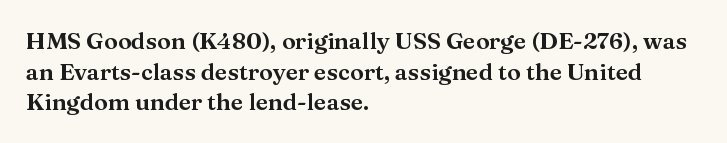
A typesetter would call this leading conventional body-copy spacing. No italicization has been applied; the sample stays upright. Tracking value appears to be zero — textbook default spacing. Short and long lines alike share a common starting point at left. Decoration check: the copy has no underline.
